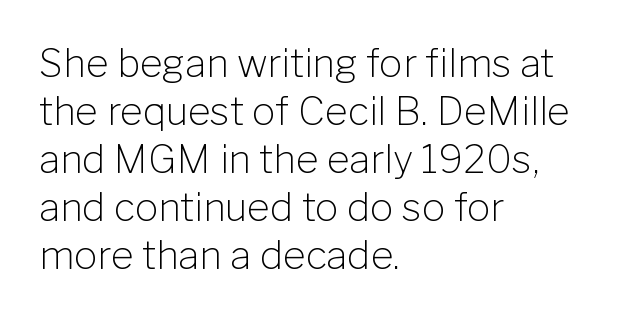
Q: Is the text bold? A: No.
Q: Is the text italic (slanted)? A: No, it is upright.
Q: Is the typeface a serif or a sans-serif typeface? A: Sans-serif.
Q: Is the text underlined? A: No.
Q: How is the paragraph aligned? A: Left-aligned.
Q: Is the spacing between letters normal or unusually wide? A: Normal.
Q: Width (condensed, normal, or wide)? A: Normal.
Q: Stroke contrast? A: Low.
Q: x-height? A: Medium.
Q: Monospaced? A: No.
